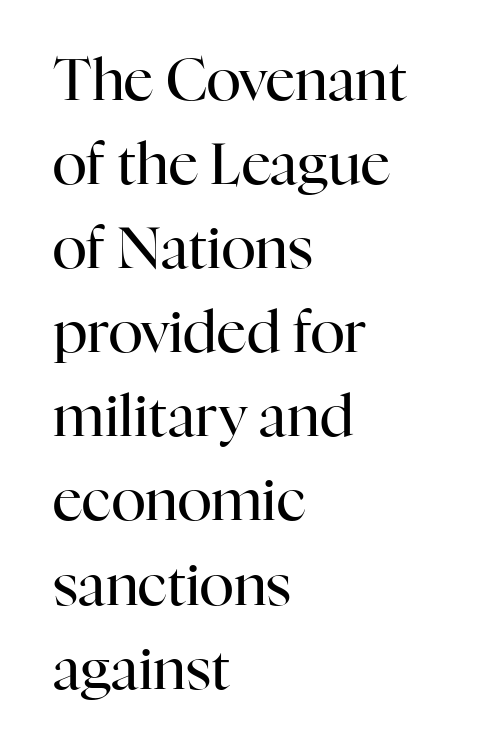
{"serif": "yes", "italic": "no", "bold": "no", "weight": "regular", "width": "normal", "stroke_contrast": "high", "x_height": "medium", "monospaced": "no", "underline": "no", "align": "left", "line_spacing": "normal", "line_spacing_ratio": 1.45, "letter_spacing": "normal", "letter_spacing_em": 0.0, "glyph_px": 58}
